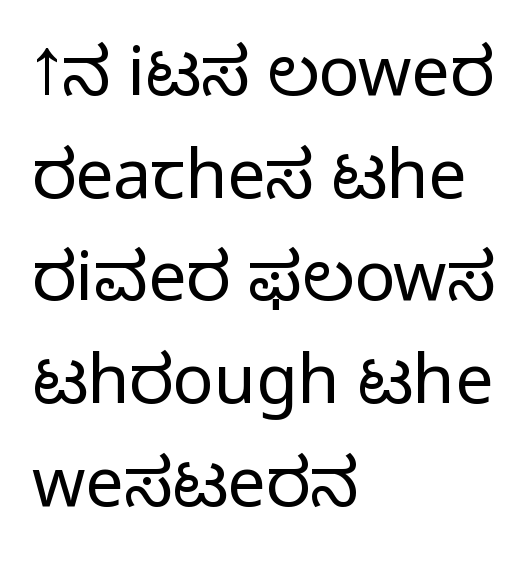
The image shows 68 px light sans-serif type, upright; set left-aligned, normal line spacing (1.51x), normal letter spacing, not underlined; low stroke contrast and a medium x-height.
